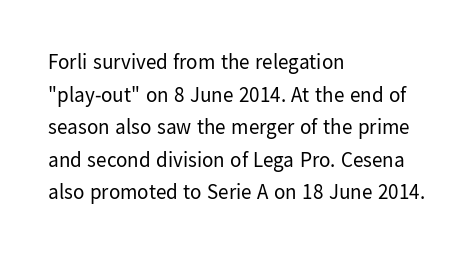
The image shows 21 px text type, upright; set left-aligned, normal line spacing (1.55x), normal letter spacing, not underlined.
